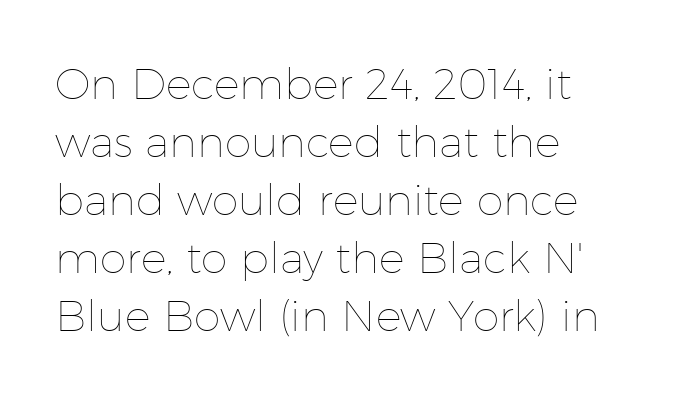
Q: Is the text bold? A: No.
Q: Is the text italic (slanted)? A: No, it is upright.
Q: Is the text underlined? A: No.
Q: How is the paragraph aligned? A: Left-aligned.
Q: Is the spacing between letters normal or unusually wide? A: Normal.
Q: Is the spacing between lines tight, normal or loose? A: Normal.
Q: Width (condensed, normal, or wide)? A: Normal.
Q: Stroke contrast? A: Low.
Q: x-height? A: Medium.
Q: Monospaced? A: No.
